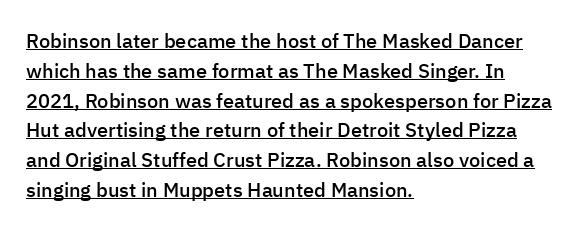
Short note: letters normally spaced. Characters remain perfectly vertical along every line. This sample carries an underscore along the baseline area. One-word summary of the alignment: left. A normal amount of white space separates one row of letters from the next.
